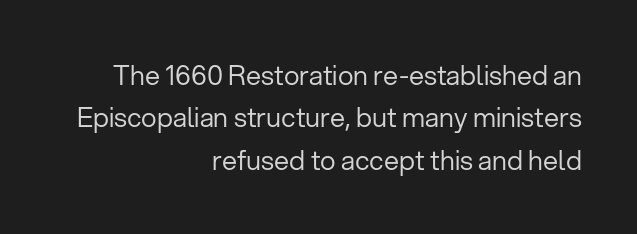
Q: Is the text bold? A: No.
Q: Is the text italic (slanted)? A: No, it is upright.
Q: Is the text underlined? A: No.
Q: How is the paragraph aligned? A: Right-aligned.
Q: Is the spacing between letters normal or unusually wide? A: Normal.
Q: Is the spacing between lines tight, normal or loose? A: Normal.
